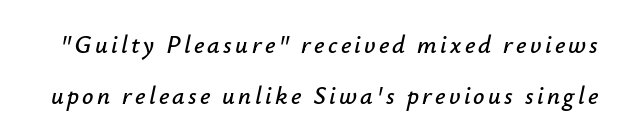
Nobody drew a line under any word here. Summary of vertical rhythm: relaxed, with wide interline spacing. When letters slant like this, we call the style italic.
